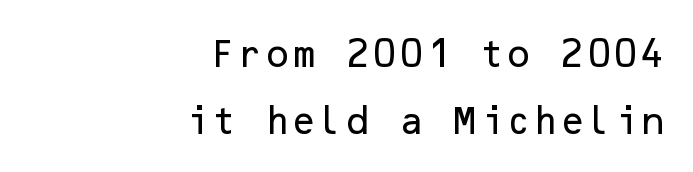
Q: Is the text italic (slanted)? A: No, it is upright.
Q: Is the typeface a serif or a sans-serif typeface? A: Sans-serif.
Q: Is the text underlined? A: No.
Q: How is the paragraph aligned? A: Right-aligned.
Q: Is the spacing between letters normal or unusually wide? A: Normal.
Q: Is the spacing between lines tight, normal or loose? A: Loose.
Q: Width (condensed, normal, or wide)? A: Normal.
Q: Stroke contrast? A: Low.
Q: x-height? A: Medium.
